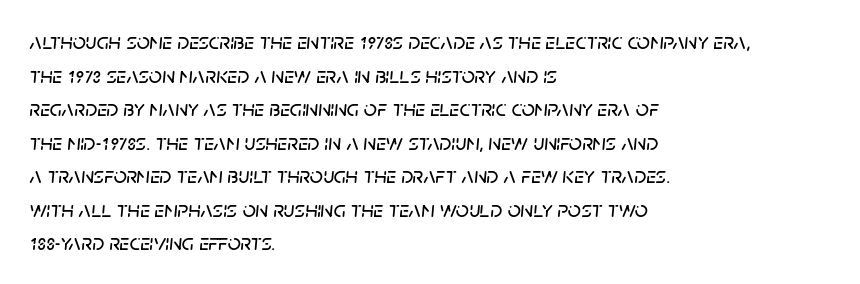
These lines were composed using italics. A clean baseline with only descenders dipping below it. Compared with a centered layout, this one pins lines to the left instead. These lines sit exactly where default settings would place them. Between one letter and the next there's only the usual sliver of space.
